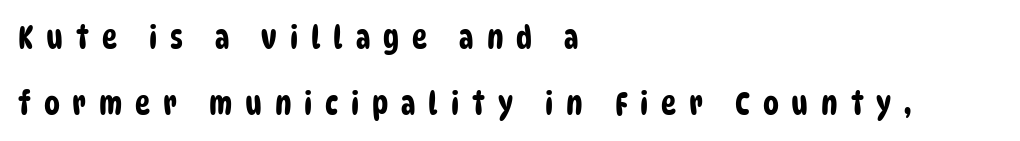
The image shows 32 px condensed sans-serif type; set left-aligned, loose line spacing (2.05x), unusually wide letter spacing (+0.4 em), not underlined; low stroke contrast and a large x-height.
